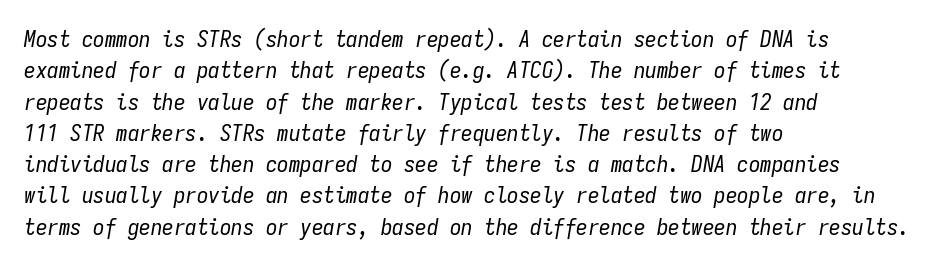
The image shows 23 px text type, italic (leaning right); set left-aligned, normal line spacing (1.36x), normal letter spacing, not underlined.
